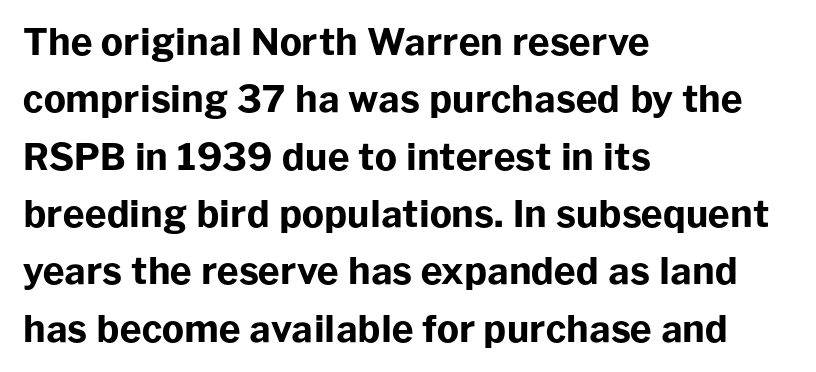
Clear beneath every line of the passage. Proportional: the letters do not fall into vertical columns. How are the letters spaced? Ordinarily, with no added tracking. Does the copy run flush right? No — it runs flush left.
